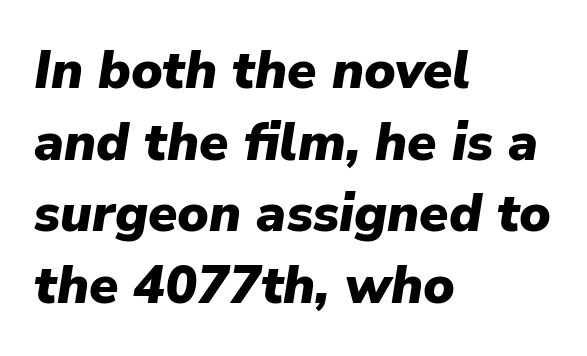
The image shows 53 px heavy type, italic (leaning right); set left-aligned, normal line spacing (1.35x), normal letter spacing, not underlined; low stroke contrast and a medium x-height.
